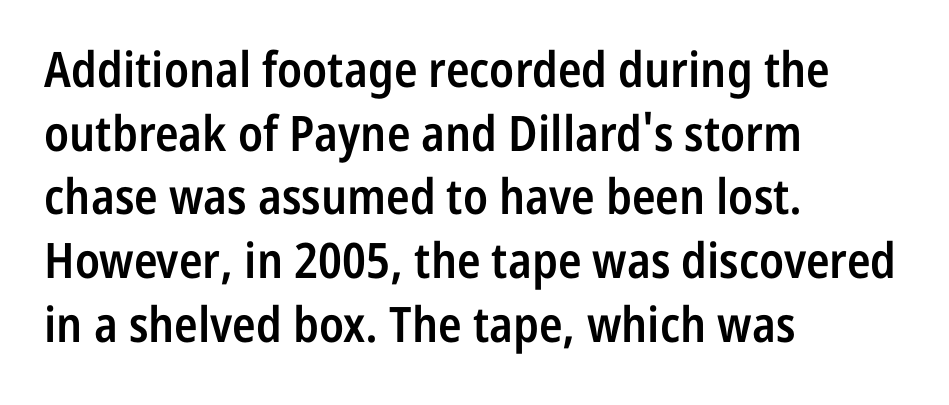
Q: Is the text bold? A: Semi-bold.
Q: Is the text italic (slanted)? A: No, it is upright.
Q: Is the typeface a serif or a sans-serif typeface? A: Sans-serif.
Q: Is the text underlined? A: No.
Q: How is the paragraph aligned? A: Left-aligned.
Q: Is the spacing between letters normal or unusually wide? A: Normal.
Q: Is the spacing between lines tight, normal or loose? A: Normal.
Q: Width (condensed, normal, or wide)? A: Condensed.
Q: Stroke contrast? A: Low.
Q: x-height? A: Medium.
Q: Monospaced? A: No.
